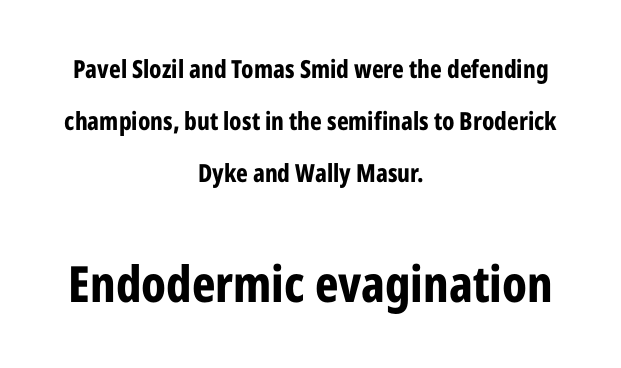
{"serif": "no", "italic": "no", "bold": "yes", "weight": "bold", "width": "condensed", "stroke_contrast": "low", "x_height": "medium", "monospaced": "no", "underline": "no", "align": "center", "line_spacing": "loose", "line_spacing_ratio": 2.09, "letter_spacing": "normal", "letter_spacing_em": 0.0, "larger_block": "second", "size_ratio": 2.0, "glyph_px": 50}
